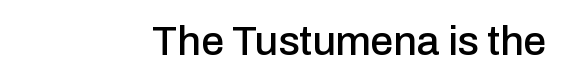
Horizontal alignment here is rightward, an uncommon choice for prose. This sample has the flowing, uneven cadence of proportional lettering. Classification — sans serif. Ordinary non-slanted type is in use. Only glyphs here, with clear space below each row.
